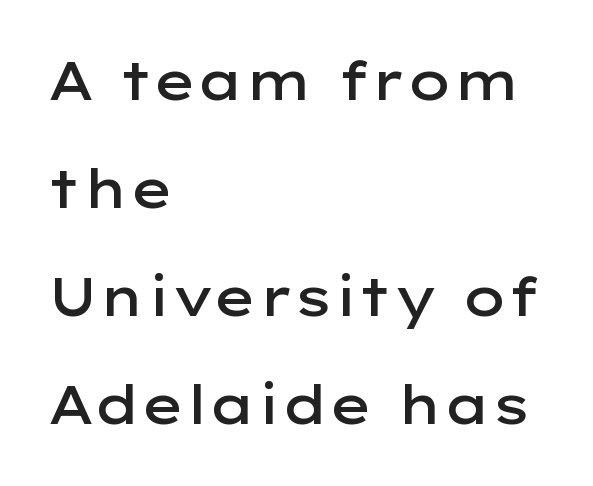
The image shows 53 px semibold, wide sans-serif type, upright; set left-aligned, loose line spacing (2.04x), normal letter spacing, not underlined; low stroke contrast and a medium x-height.
